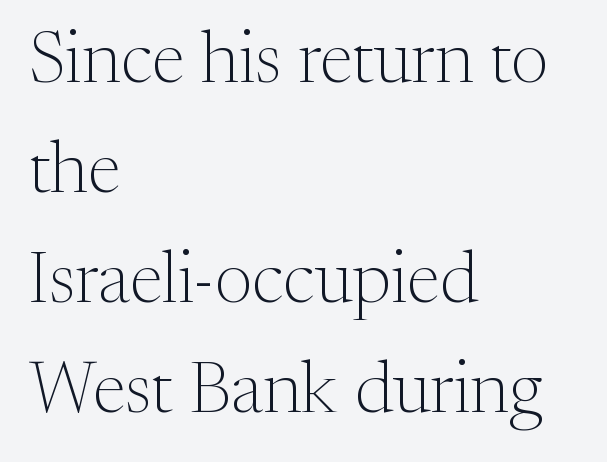
The image shows 72 px light serif type, upright; set left-aligned, normal line spacing (1.53x), normal letter spacing, not underlined; medium stroke contrast and a medium x-height.
